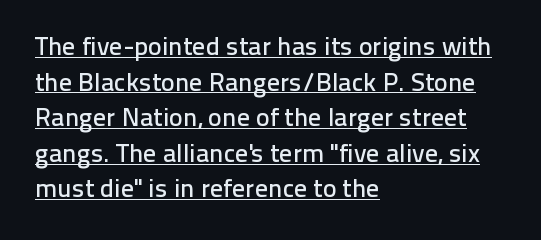
The image shows 26 px text type, upright; set left-aligned, normal line spacing (1.37x), normal letter spacing, underlined.
